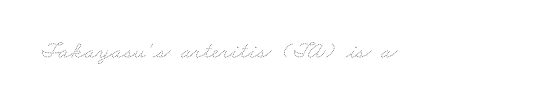
Rule under the text: the space is simply empty. What stands out about the letter spacing? Nothing — it is the standard amount. Think standard paragraph weight, or any step lighter than that.
